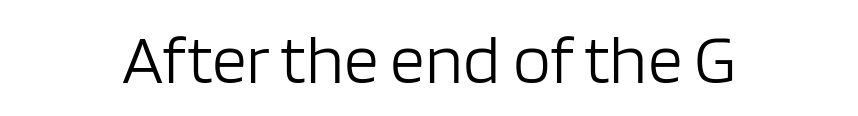
{"serif": "no", "italic": "no", "bold": "no", "weight": "light", "width": "normal", "stroke_contrast": "low", "x_height": "large", "monospaced": "no", "underline": "no", "align": "center", "letter_spacing": "normal", "letter_spacing_em": 0.0, "glyph_px": 69}
